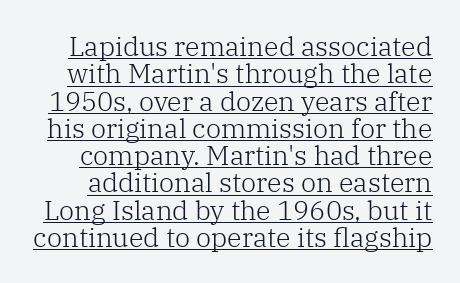
The image shows 27 px text type, upright; set tight line spacing (1.01x), normal letter spacing, underlined.
